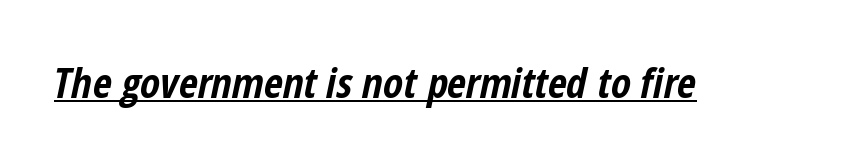
Check the space under the baseline: a stroke is drawn there. This sample has the flowing, uneven cadence of proportional lettering. Slant detected: the letters are inclined. Every letter is thick-stroked: bold, no question. Tracking value appears to be zero — textbook default spacing.
